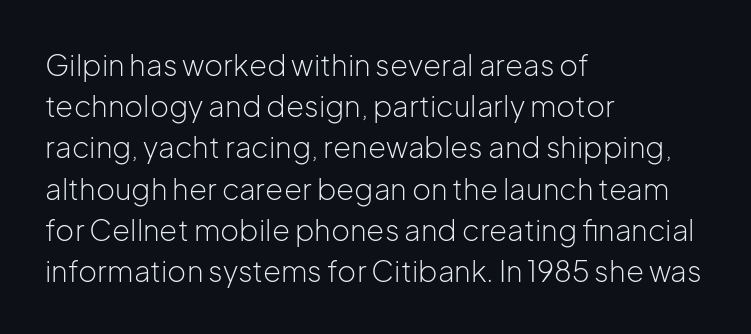
{"serif": "no", "italic": "no", "bold": "no", "weight": "light", "width": "normal", "stroke_contrast": "low", "x_height": "medium", "monospaced": "no", "underline": "no", "align": "left", "line_spacing": "normal", "line_spacing_ratio": 1.42, "letter_spacing": "normal", "letter_spacing_em": 0.0, "glyph_px": 29}
